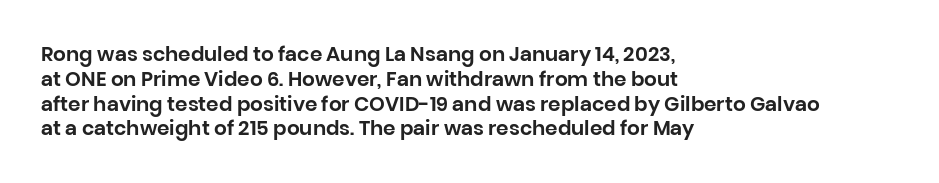
The image shows 20 px text type, upright; set left-aligned, line spacing 1.24x, normal letter spacing, not underlined.
